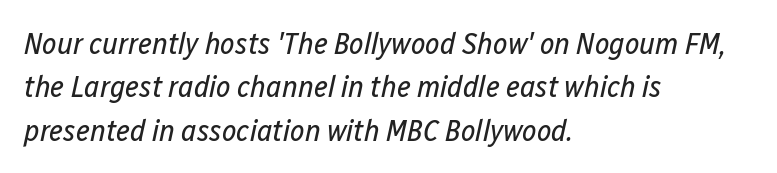
Vertical spacing — default. The horizontal fit of the characters is conventional and even. Notice how the passage keeps a crisp vertical edge on the left only. Is this a fixed-width face? No — the glyphs have proportional, varying widths.
